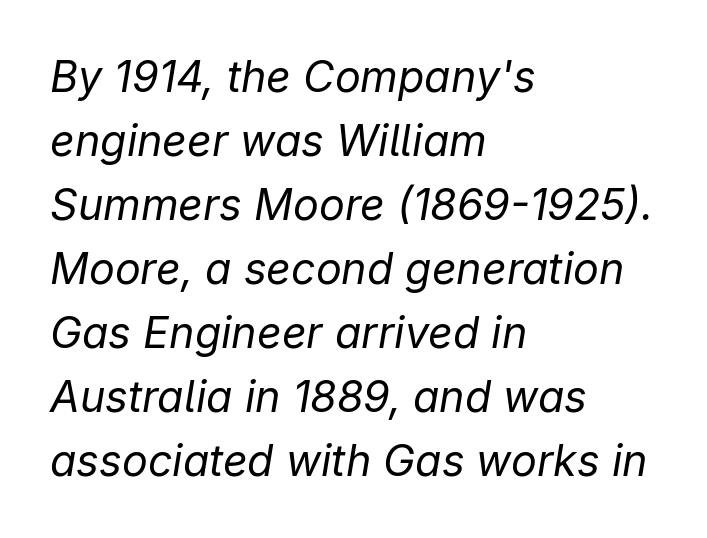
{"italic": "yes", "lean": "right", "slant_degrees": 9, "bold": "no", "weight": "regular", "width": "normal", "stroke_contrast": "low", "x_height": "medium", "monospaced": "no", "underline": "no", "align": "left", "line_spacing": "normal", "line_spacing_ratio": 1.49, "letter_spacing": "normal", "letter_spacing_em": 0.0, "glyph_px": 43}
